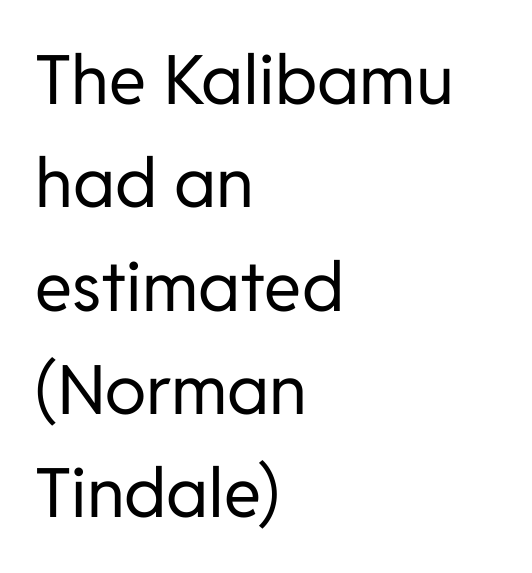
{"serif": "no", "italic": "no", "bold": "no", "weight": "regular", "width": "normal", "stroke_contrast": "low", "x_height": "medium", "monospaced": "no", "underline": "no", "align": "left", "line_spacing": "normal", "line_spacing_ratio": 1.52, "letter_spacing": "normal", "letter_spacing_em": 0.0, "glyph_px": 68}
